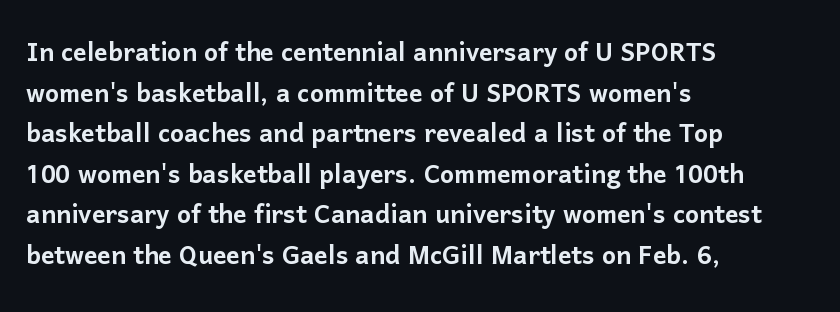
Look at the tracking — it's just the regular setting, nothing added. Any mark beneath the type? The region is blank. Short and long lines alike share a common starting point at left. Tall strokes in this sample are plumb rather than angled.
